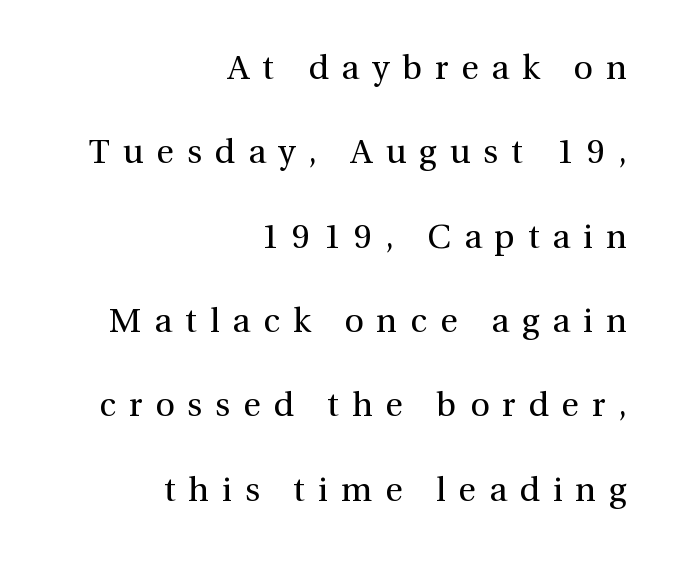
Q: Is the text bold? A: No.
Q: Is the text italic (slanted)? A: No, it is upright.
Q: Is the typeface a serif or a sans-serif typeface? A: Serif.
Q: Is the text underlined? A: No.
Q: How is the paragraph aligned? A: Right-aligned.
Q: Is the spacing between letters normal or unusually wide? A: Unusually wide.
Q: Is the spacing between lines tight, normal or loose? A: Loose.
Q: Width (condensed, normal, or wide)? A: Normal.
Q: x-height? A: Medium.
Q: Monospaced? A: No.
